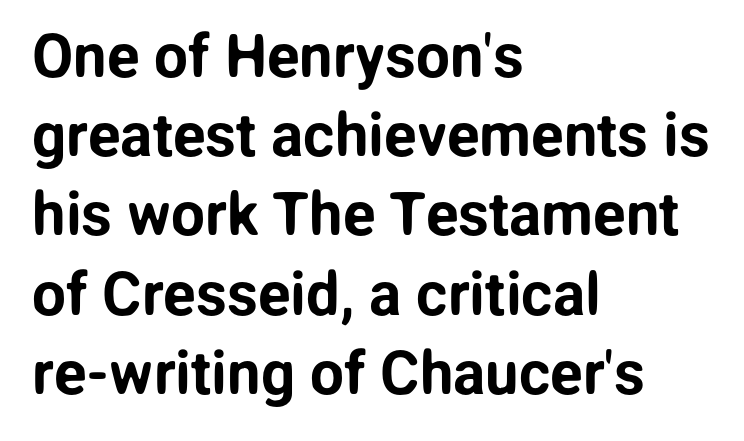
The image shows 60 px sans-serif type, upright; set left-aligned, normal line spacing (1.32x), normal letter spacing, not underlined; low stroke contrast and a medium x-height.
